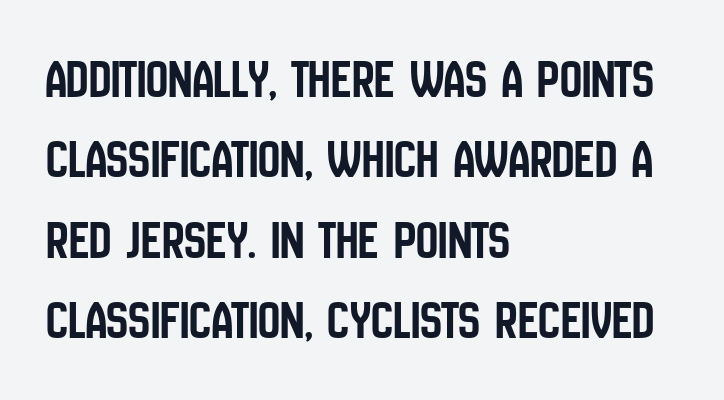
Q: Is the text italic (slanted)? A: No, it is upright.
Q: Is the typeface a serif or a sans-serif typeface? A: Sans-serif.
Q: Is the text underlined? A: No.
Q: How is the paragraph aligned? A: Left-aligned.
Q: Is the spacing between letters normal or unusually wide? A: Normal.
Q: Is the spacing between lines tight, normal or loose? A: Normal.
Q: Width (condensed, normal, or wide)? A: Condensed.
Q: Stroke contrast? A: Low.
Q: x-height? A: Large.
Q: Monospaced? A: No.
